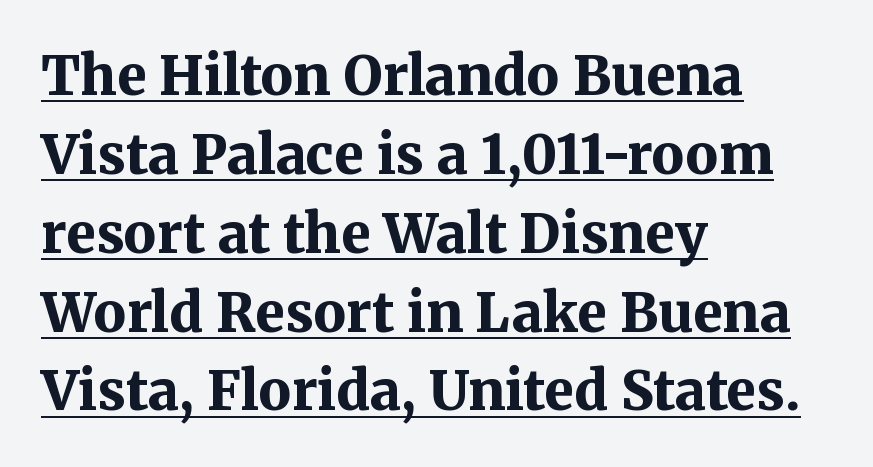
Q: Is the text bold? A: Yes.
Q: Is the text italic (slanted)? A: No, it is upright.
Q: Is the typeface a serif or a sans-serif typeface? A: Serif.
Q: Is the text underlined? A: Yes.
Q: How is the paragraph aligned? A: Left-aligned.
Q: Is the spacing between letters normal or unusually wide? A: Normal.
Q: Is the spacing between lines tight, normal or loose? A: Normal.
Q: Width (condensed, normal, or wide)? A: Normal.
Q: Stroke contrast? A: Medium.
Q: x-height? A: Medium.
Q: Monospaced? A: No.
